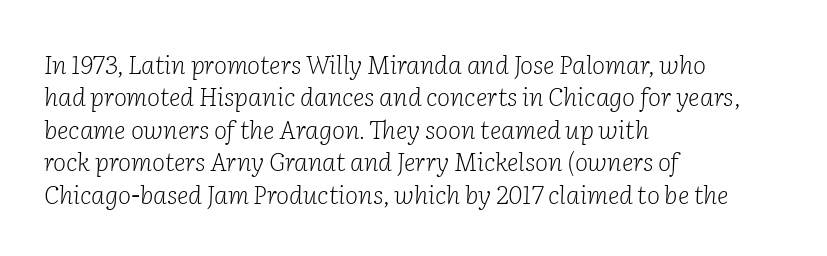
Q: Is the text bold? A: No.
Q: Is the text italic (slanted)? A: Yes, it leans right by about 2 degrees.
Q: Is the text underlined? A: No.
Q: How is the paragraph aligned? A: Left-aligned.
Q: Is the spacing between letters normal or unusually wide? A: Normal.
Q: Is the spacing between lines tight, normal or loose? A: Normal.
